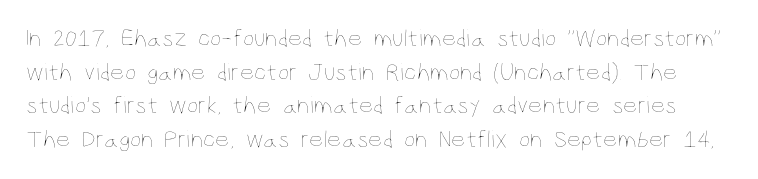
The image shows 25 px text type, upright; set normal line spacing (1.35x), normal letter spacing, not underlined.
